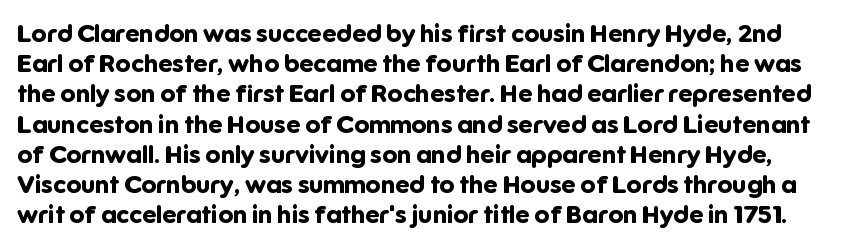
The image shows 25 px bold type, upright; set line spacing 1.21x, normal letter spacing, not underlined.
